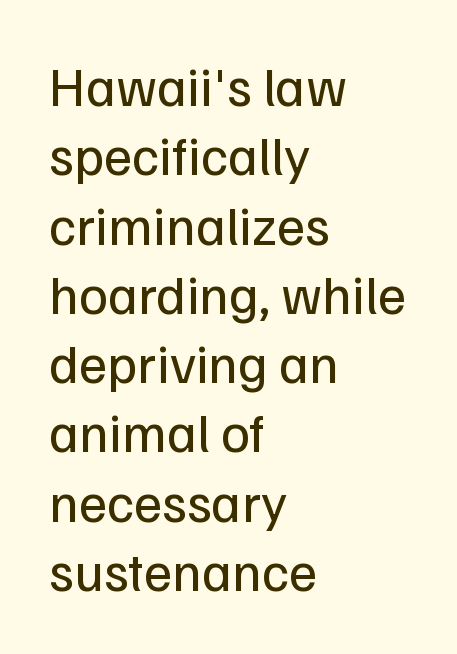
These lines keep a tight, regular rhythm from letter to letter. You could not count columns in this text — the font is proportionally spaced. This reads as an unemphasized weight, regular at the heaviest. Horizontally, the lines are justified to the leading edge only.
